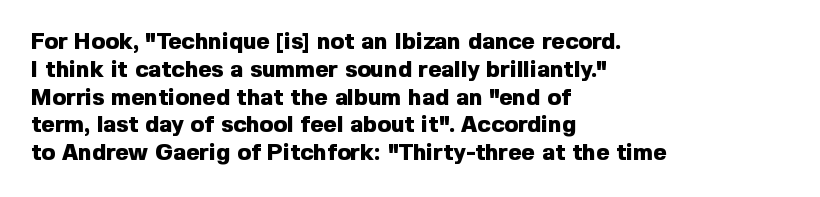
Q: Is the text bold? A: Yes.
Q: Is the text italic (slanted)? A: No, it is upright.
Q: Is the text underlined? A: No.
Q: How is the paragraph aligned? A: Left-aligned.
Q: Is the spacing between letters normal or unusually wide? A: Normal.
